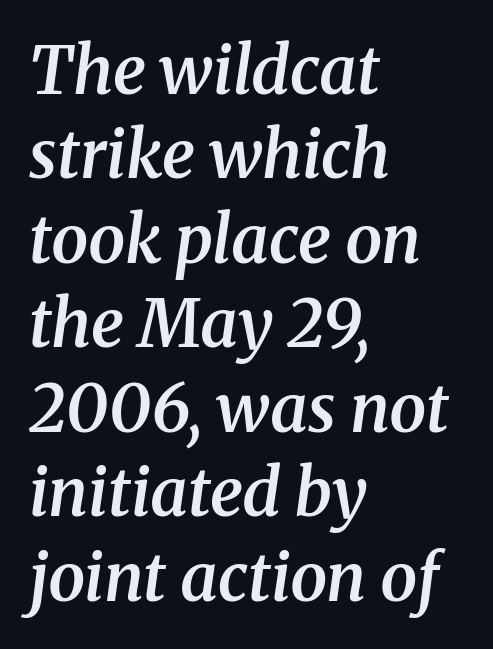
The rendering anchors every line to the left-hand side. Yep, that's italic — everything's leaning. The passage shown is typed in a proportional face where columns would drift. How are the letters spaced? Ordinarily, with no added tracking. The foot of each line stays bare and open.
